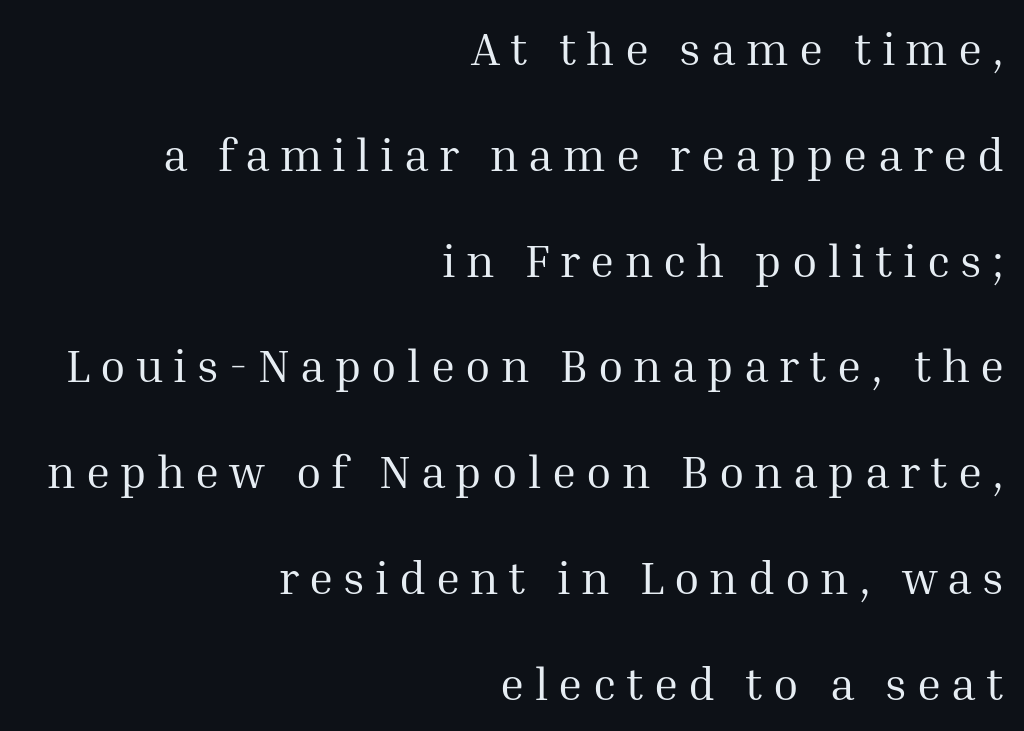
{"serif": "yes", "italic": "no", "bold": "no", "weight": "regular", "width": "normal", "stroke_contrast": "medium", "x_height": "medium", "monospaced": "no", "underline": "no", "align": "right", "line_spacing": "loose", "line_spacing_ratio": 2.3, "letter_spacing": "wide", "letter_spacing_em": 0.22, "glyph_px": 46}
